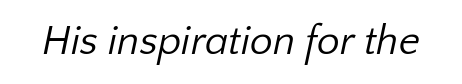
{"serif": "no", "bold": "no", "weight": "regular", "width": "normal", "stroke_contrast": "low", "x_height": "medium", "monospaced": "no", "underline": "no", "letter_spacing": "normal", "letter_spacing_em": 0.0, "glyph_px": 41}
